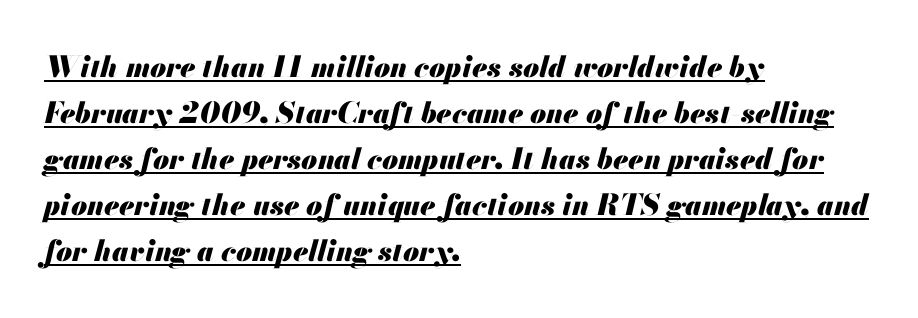
Q: Is the text bold? A: Yes.
Q: Is the text italic (slanted)? A: Yes, it leans right by about 13 degrees.
Q: Is the text underlined? A: Yes.
Q: How is the paragraph aligned? A: Left-aligned.
Q: Is the spacing between letters normal or unusually wide? A: Normal.
Q: Is the spacing between lines tight, normal or loose? A: Normal.
Q: Width (condensed, normal, or wide)? A: Normal.
Q: Stroke contrast? A: Medium.
Q: x-height? A: Small.
Q: Monospaced? A: No.
